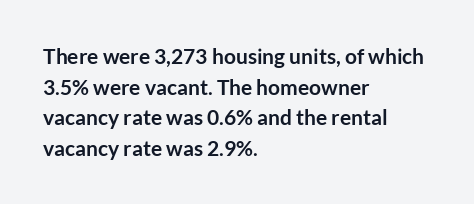
{"italic": "no", "bold": "yes", "underline": "no", "align": "left", "line_spacing": "normal", "line_spacing_ratio": 1.46, "letter_spacing": "normal", "letter_spacing_em": 0.0, "glyph_px": 21}
